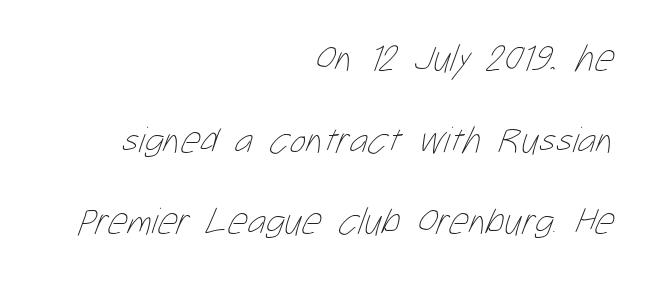
Q: Is the text bold? A: No.
Q: Is the text underlined? A: No.
Q: How is the paragraph aligned? A: Right-aligned.
Q: Is the spacing between letters normal or unusually wide? A: Normal.
Q: Is the spacing between lines tight, normal or loose? A: Loose.
Q: Width (condensed, normal, or wide)? A: Condensed.
Q: Stroke contrast? A: Low.
Q: x-height? A: Medium.
Q: Monospaced? A: No.
